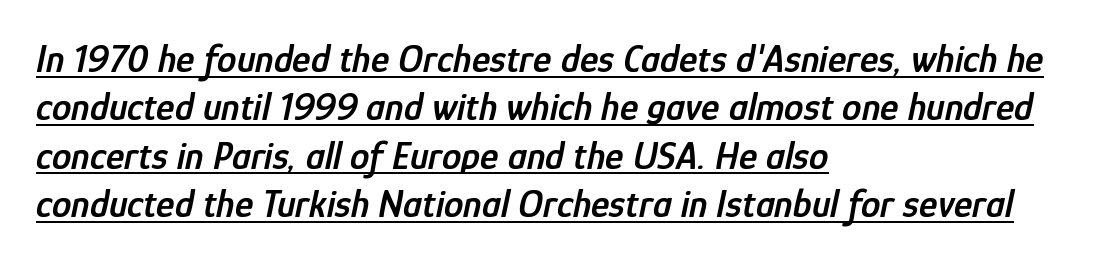
{"italic": "yes", "lean": "right", "slant_degrees": 12, "bold": "semi", "weight": "semibold", "width": "condensed", "stroke_contrast": "low", "x_height": "medium", "monospaced": "no", "underline": "yes", "align": "left", "line_spacing_ratio": 1.24, "letter_spacing": "normal", "letter_spacing_em": 0.0, "glyph_px": 39}
